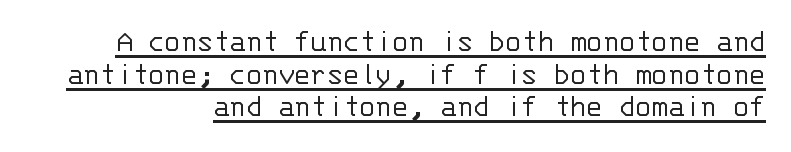
It's the straight-up-and-down kind of type. You could count columns in this text — the font is strictly monospaced. The leading is snug, giving the passage a crowded texture. Observe the ordinary spacing: letters are neighbours, not strangers.
